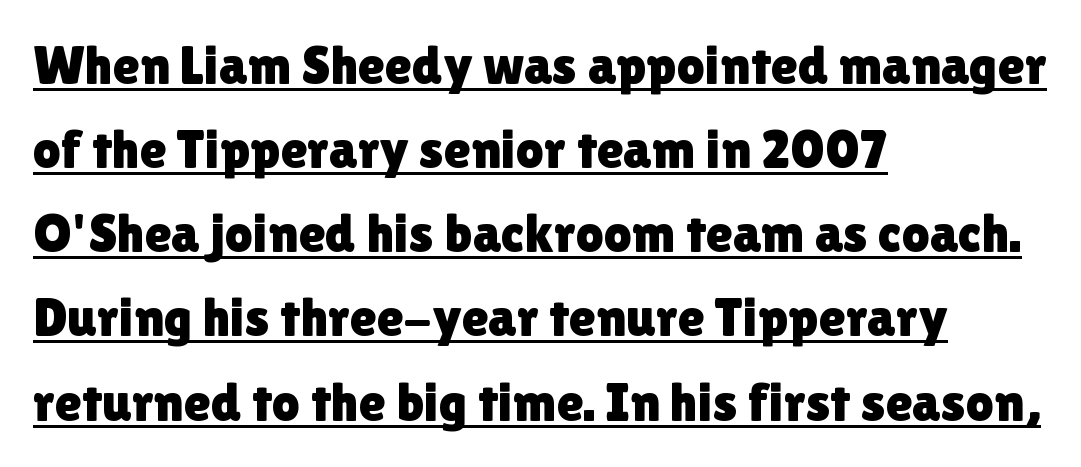
The image shows 55 px sans-serif type, upright; set left-aligned, normal line spacing (1.53x), normal letter spacing, underlined; low stroke contrast and a medium x-height.
